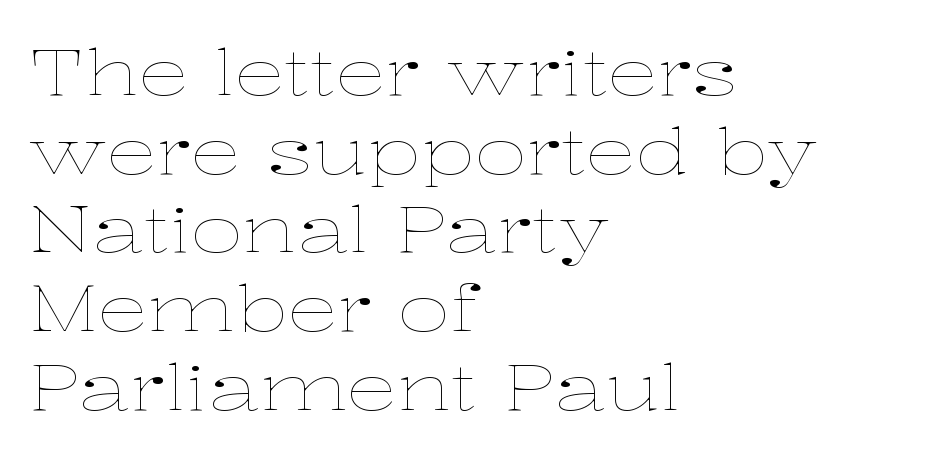
The image shows 64 px thin, wide type, upright; set left-aligned, line spacing 1.23x, normal letter spacing, not underlined; low stroke contrast and a medium x-height.
